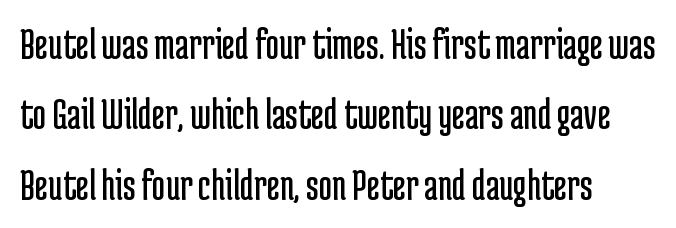
The image shows 46 px regular-weight, condensed sans-serif type, upright; set normal line spacing (1.53x), normal letter spacing, not underlined; low stroke contrast and a medium x-height.
